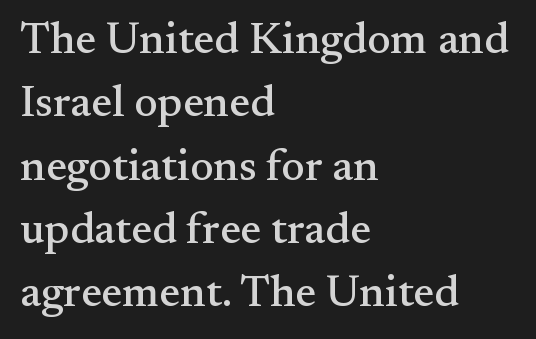
{"serif": "yes", "italic": "no", "width": "normal", "stroke_contrast": "medium", "x_height": "small", "monospaced": "no", "underline": "no", "align": "left", "line_spacing": "normal", "line_spacing_ratio": 1.44, "letter_spacing": "normal", "letter_spacing_em": 0.0, "glyph_px": 44}
